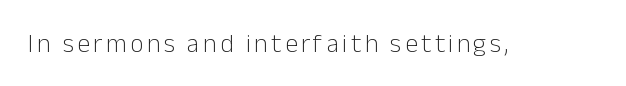
{"italic": "no", "bold": "no", "underline": "no", "glyph_px": 26}
